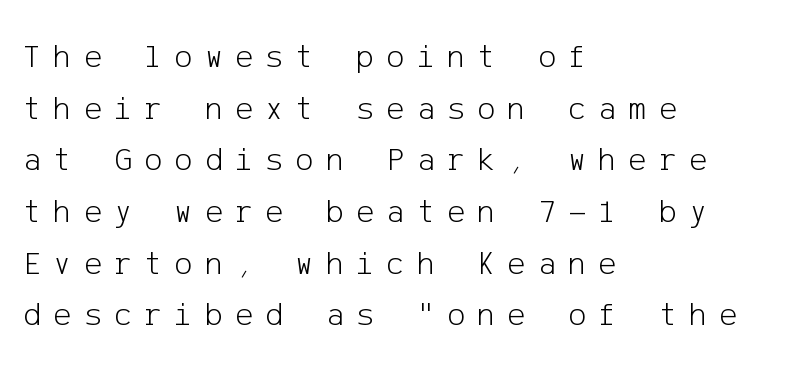
The image shows 34 px light sans-serif type, upright; set left-aligned, normal line spacing (1.52x), unusually wide letter spacing (+0.36 em), not underlined; low stroke contrast and a medium x-height.
